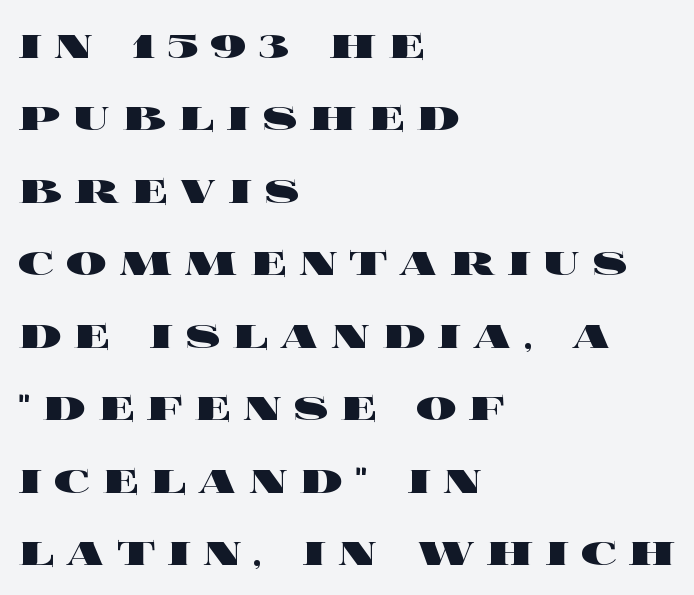
{"italic": "no", "bold": "yes", "weight": "heavy", "width": "wide", "x_height": "large", "monospaced": "no", "underline": "no", "align": "left", "line_spacing": "normal", "line_spacing_ratio": 1.42, "letter_spacing": "wide", "letter_spacing_em": 0.23, "glyph_px": 51}
